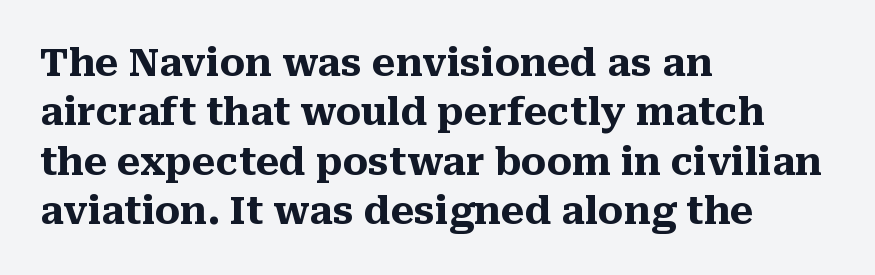
{"serif": "yes", "italic": "no", "bold": "yes", "weight": "heavy", "width": "normal", "stroke_contrast": "medium", "x_height": "medium", "monospaced": "no", "underline": "no", "align": "left", "line_spacing": "normal", "line_spacing_ratio": 1.3, "letter_spacing": "normal", "letter_spacing_em": 0.0, "glyph_px": 38}
